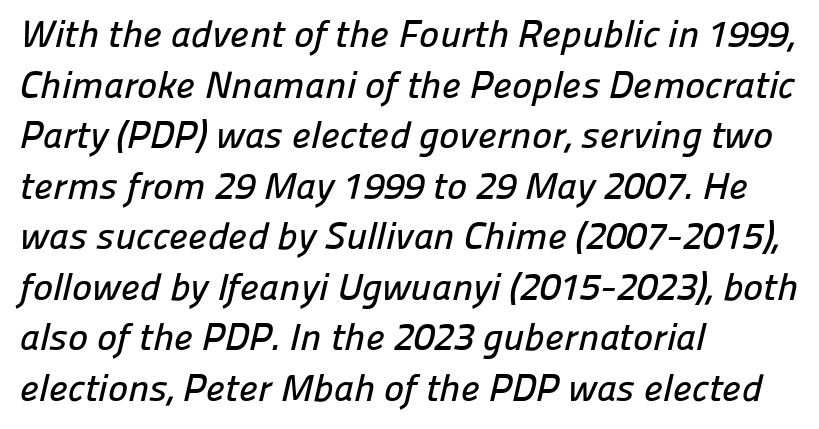
{"serif": "no", "width": "normal", "stroke_contrast": "low", "x_height": "medium", "monospaced": "no", "underline": "no", "align": "left", "line_spacing": "normal", "line_spacing_ratio": 1.33, "letter_spacing": "normal", "letter_spacing_em": 0.0, "glyph_px": 38}
